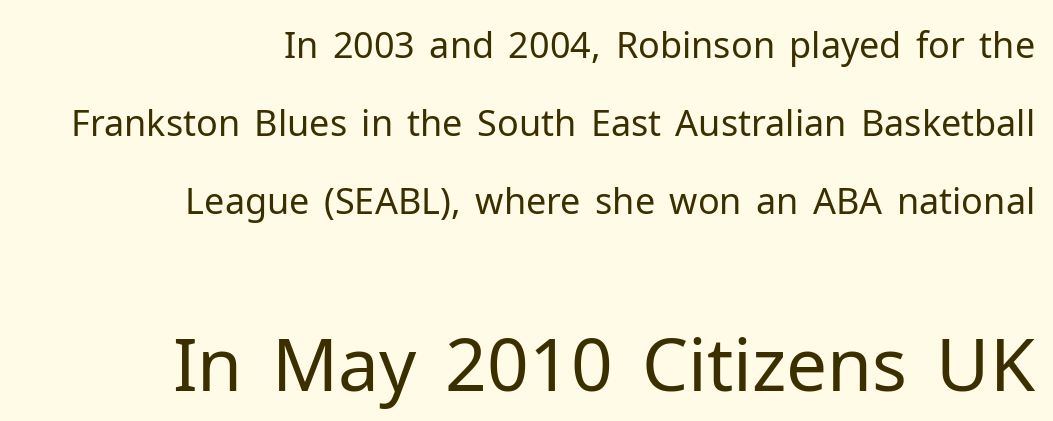
These lines stack with their right ends in a neat column. Each letter keeps its own natural width here, so spacing adapts to shape. Weight: regular or lighter. Whoever set this made the second block the dominant, larger element. Tracking here is standard; glyphs follow each other at the usual distance. Only glyphs here, with clear space below each row.
